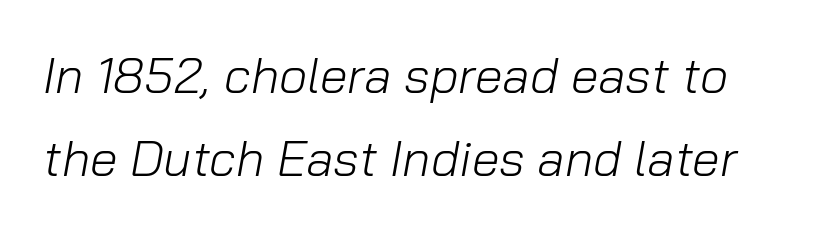
The image shows 50 px light type, italic (leaning right); set normal line spacing (1.66x), normal letter spacing, not underlined; low stroke contrast and a medium x-height.
